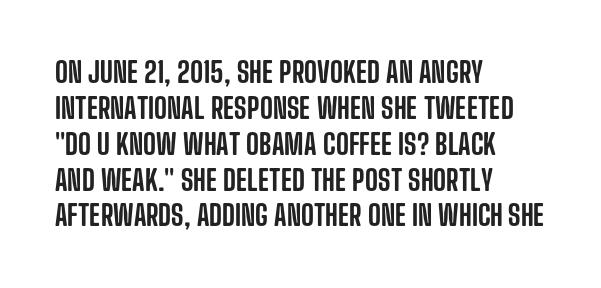
{"serif": "no", "italic": "no", "width": "condensed", "stroke_contrast": "low", "x_height": "large", "monospaced": "no", "underline": "no", "align": "left", "line_spacing": "normal", "line_spacing_ratio": 1.28, "letter_spacing": "normal", "letter_spacing_em": 0.0, "glyph_px": 28}
